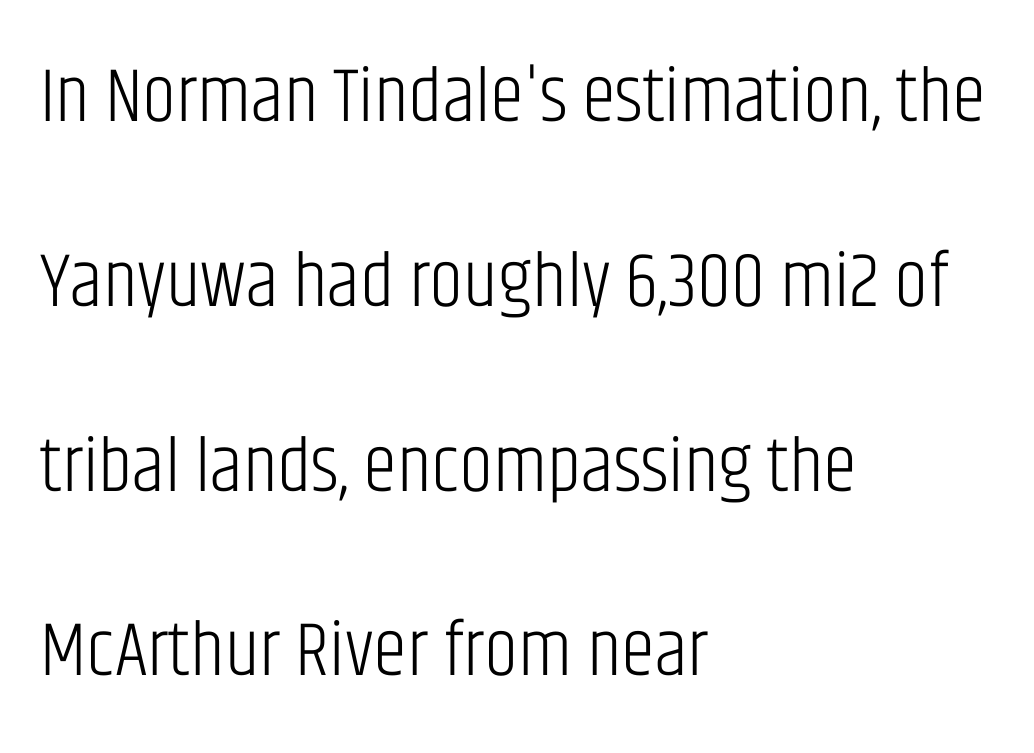
This rendering uses left alignment, leaving the right contour irregular. The glyphs in this specimen are sans serif. Rows of type keep a wide berth in the vertical direction. Unbolded letterforms with no extra heft. Type without underlining. Varying glyph widths throughout — classic text-font behaviour.
